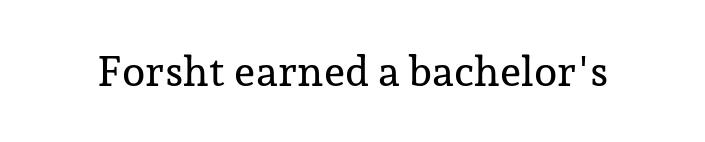
Q: Is the text italic (slanted)? A: No, it is upright.
Q: Is the typeface a serif or a sans-serif typeface? A: Serif.
Q: Is the text underlined? A: No.
Q: Is the spacing between letters normal or unusually wide? A: Normal.
Q: Width (condensed, normal, or wide)? A: Normal.
Q: Stroke contrast? A: Low.
Q: x-height? A: Medium.
Q: Monospaced? A: No.
